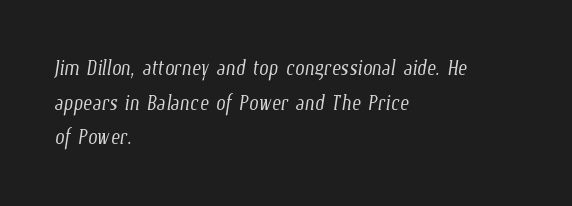
{"bold": "no", "underline": "no", "align": "left", "line_spacing": "normal", "line_spacing_ratio": 1.28, "letter_spacing": "normal", "letter_spacing_em": 0.0, "glyph_px": 27}
